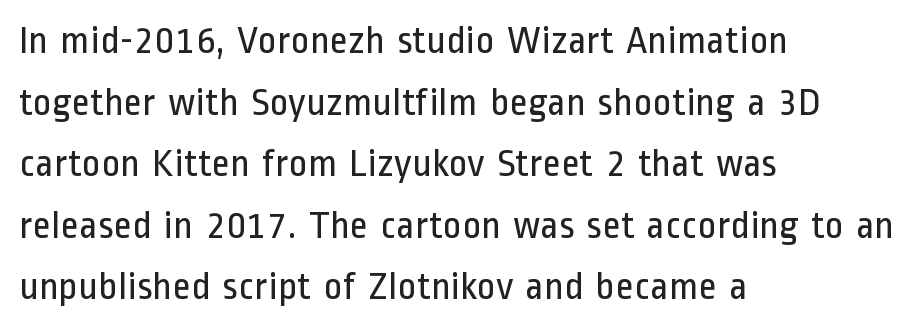
The passage shown is not underscored anywhere. The typesetting does not lean heavy: it is not bold. Ordinary non-slanted type is in use. The letters advance in unequal steps, a hallmark of proportional type.
